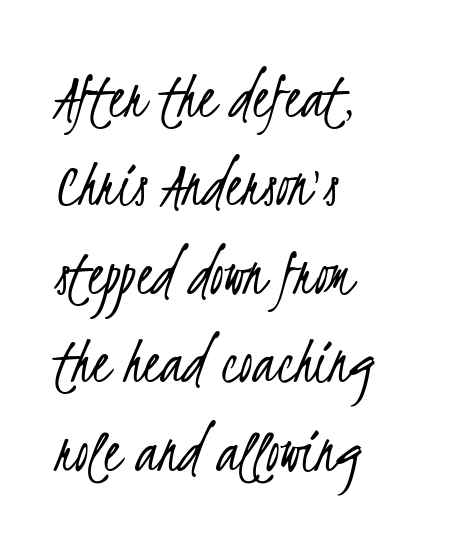
The line texture is even and compact thanks to regular tracking. Layout note: lines flush left. Serifs: no, the terminals of the letterforms are clean. A light-to-regular cut is what we see here. A typesetter would call this proportional, since set widths differ per character. Interline gaps are of average width in this sample.
